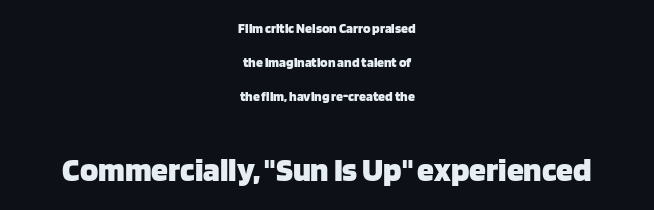
Think of a printed novel: that variable character pitch is what you see here. The axis of the letterforms is exactly vertical. The emphasis by scale lands on block number two, below. Thick stems and heavy bowls — unmistakably bold. Quick note: interline space is abundant. Horizontally, the lines are justified to the midpoint only.
